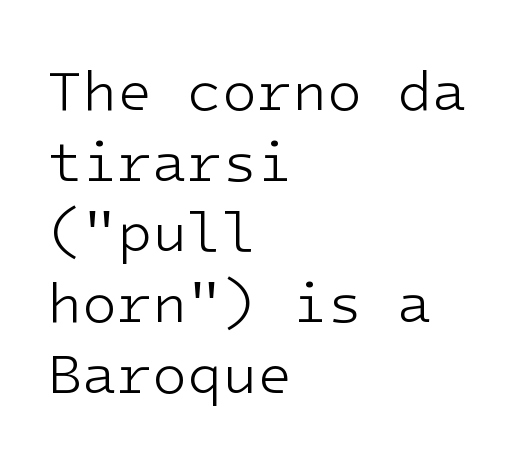
Q: Is the text bold? A: No.
Q: Is the text italic (slanted)? A: No, it is upright.
Q: Is the typeface a serif or a sans-serif typeface? A: Sans-serif.
Q: Is the text underlined? A: No.
Q: How is the paragraph aligned? A: Left-aligned.
Q: Is the spacing between letters normal or unusually wide? A: Normal.
Q: Width (condensed, normal, or wide)? A: Normal.
Q: Stroke contrast? A: Low.
Q: x-height? A: Medium.
